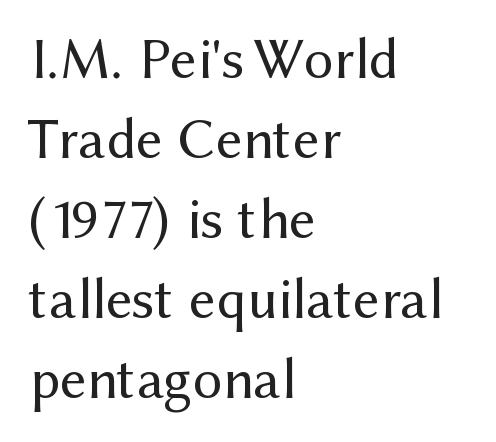
What kind of face is this? One without serifs — a sans. Underline: absent. Ordinary non-slanted type is in use. Does the leading feel generous? No, just average. Is the type heavy? It reads as light-to-regular instead.
